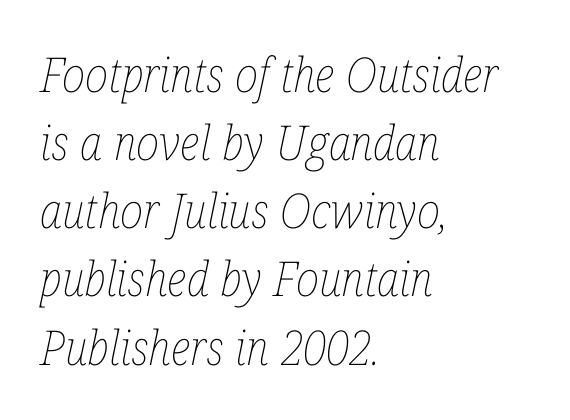
The image shows 48 px thin, condensed type, italic (leaning right); set left-aligned, normal line spacing (1.42x), normal letter spacing, not underlined; low stroke contrast and a medium x-height.
